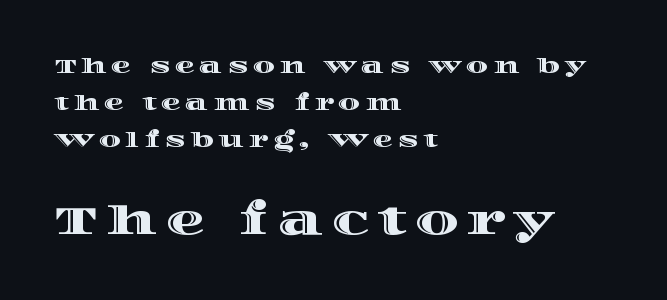
Q: Is the text italic (slanted)? A: No, it is upright.
Q: Is the text underlined? A: No.
Q: How is the paragraph aligned? A: Left-aligned.
Q: Is the spacing between letters normal or unusually wide? A: Unusually wide.
Q: Which block of text is set in a larger size, the first (top) or the second (bottom)? A: The second (bottom) one.
Q: Width (condensed, normal, or wide)? A: Wide.
Q: x-height? A: Large.
Q: Monospaced? A: No.
